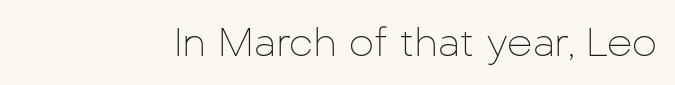
A quiet, ordinary-to-light weight characterises the typeface. The specimen omits any rule beneath the text block's lines. Nothing sits at the stroke ends, so this counts as sans-serif. Unlike italic type, these characters show no tilt at all.
